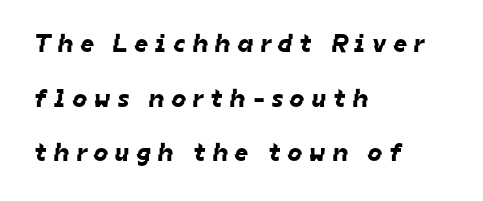
{"underline": "no", "align": "left", "line_spacing": "loose", "line_spacing_ratio": 2.1, "letter_spacing": "wide", "letter_spacing_em": 0.27, "glyph_px": 26}
